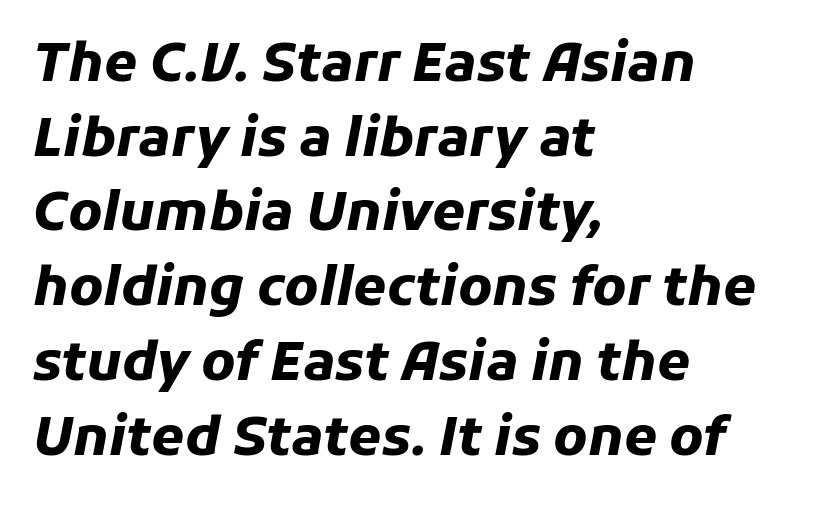
{"italic": "yes", "lean": "right", "slant_degrees": 11, "bold": "yes", "weight": "heavy", "width": "normal", "stroke_contrast": "low", "x_height": "medium", "monospaced": "no", "underline": "no", "align": "left", "line_spacing": "normal", "line_spacing_ratio": 1.41, "letter_spacing": "normal", "letter_spacing_em": 0.0, "glyph_px": 53}
